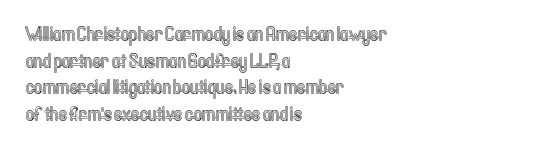
The image shows 20 px text type, upright; set left-aligned, normal line spacing (1.33x), normal letter spacing, not underlined.
